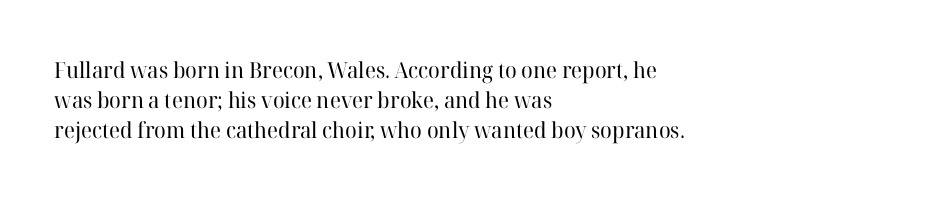
Q: Is the text bold? A: No.
Q: Is the text italic (slanted)? A: No, it is upright.
Q: Is the text underlined? A: No.
Q: How is the paragraph aligned? A: Left-aligned.
Q: Is the spacing between letters normal or unusually wide? A: Normal.
Q: Is the spacing between lines tight, normal or loose? A: Normal.
